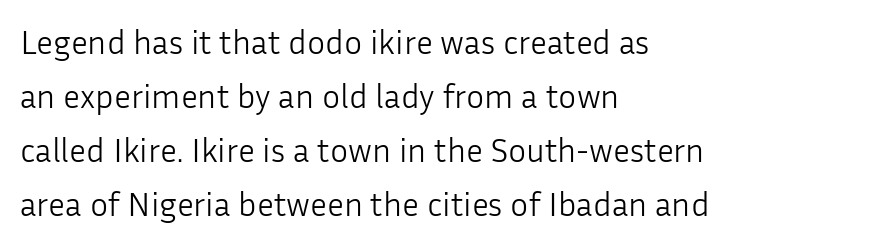
Q: Is the text bold? A: No.
Q: Is the text italic (slanted)? A: No, it is upright.
Q: Is the typeface a serif or a sans-serif typeface? A: Sans-serif.
Q: Is the text underlined? A: No.
Q: How is the paragraph aligned? A: Left-aligned.
Q: Is the spacing between letters normal or unusually wide? A: Normal.
Q: Is the spacing between lines tight, normal or loose? A: Normal.
Q: Width (condensed, normal, or wide)? A: Normal.
Q: Stroke contrast? A: Low.
Q: x-height? A: Medium.
Q: Monospaced? A: No.
